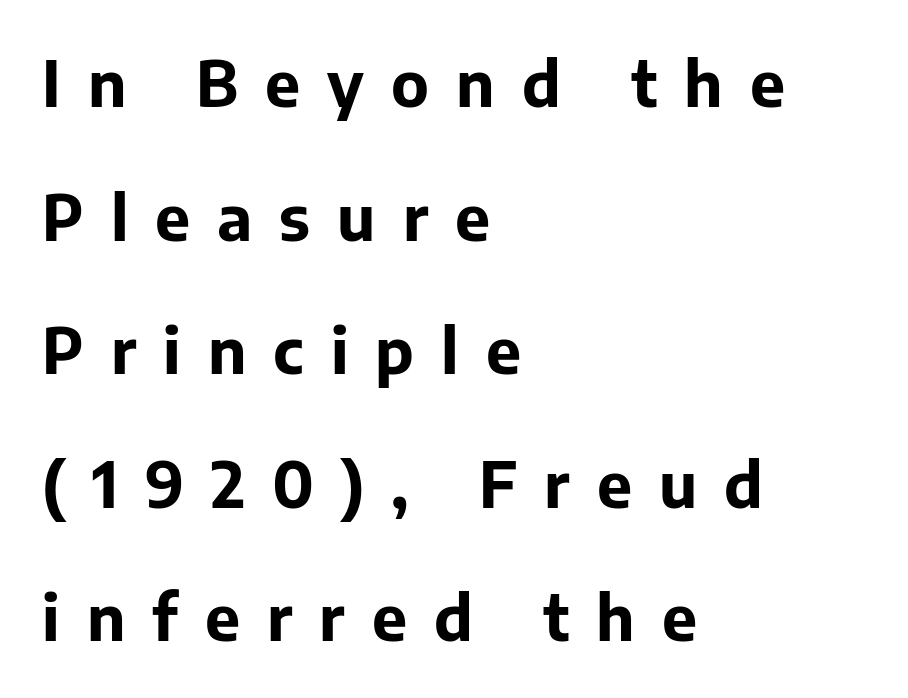
{"serif": "no", "italic": "no", "bold": "yes", "weight": "bold", "width": "normal", "stroke_contrast": "low", "x_height": "medium", "monospaced": "no", "underline": "no", "align": "left", "line_spacing": "loose", "line_spacing_ratio": 2.12, "letter_spacing": "wide", "letter_spacing_em": 0.43, "glyph_px": 63}
